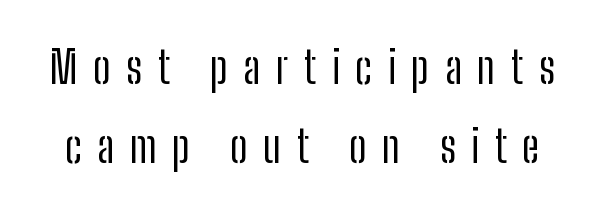
Q: Is the text bold? A: No.
Q: Is the text italic (slanted)? A: No, it is upright.
Q: Is the typeface a serif or a sans-serif typeface? A: Sans-serif.
Q: Is the text underlined? A: No.
Q: Is the spacing between letters normal or unusually wide? A: Unusually wide.
Q: Width (condensed, normal, or wide)? A: Condensed.
Q: Stroke contrast? A: Low.
Q: x-height? A: Medium.
Q: Monospaced? A: No.
